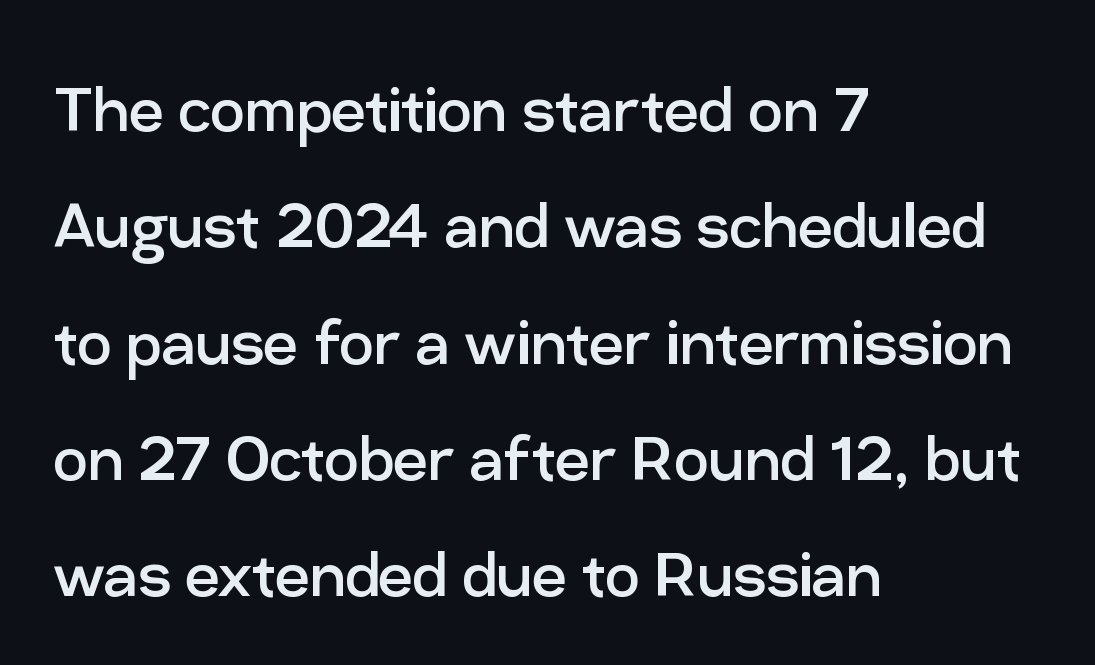
Q: Is the text bold? A: No.
Q: Is the text italic (slanted)? A: No, it is upright.
Q: Is the typeface a serif or a sans-serif typeface? A: Sans-serif.
Q: Is the text underlined? A: No.
Q: How is the paragraph aligned? A: Left-aligned.
Q: Is the spacing between letters normal or unusually wide? A: Normal.
Q: Is the spacing between lines tight, normal or loose? A: Normal.
Q: Width (condensed, normal, or wide)? A: Normal.
Q: Stroke contrast? A: Low.
Q: x-height? A: Medium.
Q: Monospaced? A: No.
